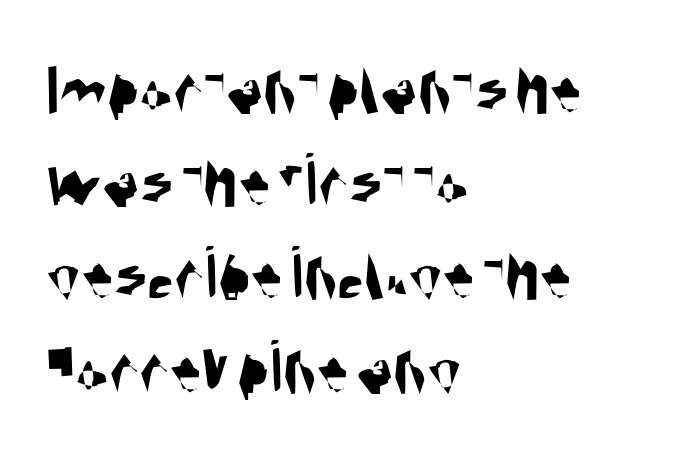
The type family on display is of the sans-serif kind. The rendering uses natural spacing where letterforms have individual widths. You could call the tracking neutral — neither tight nor loose. The setting favours the left margin, as ordinary paragraphs usually do. Unmarked baselines from the first word to the last.
